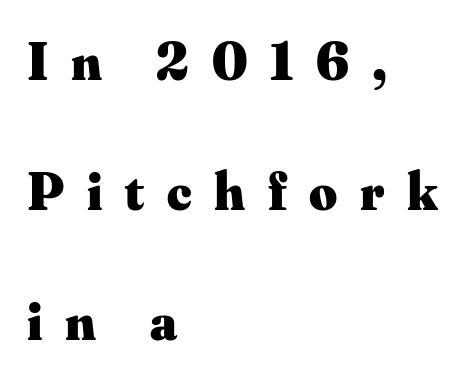
{"serif": "yes", "italic": "no", "bold": "yes", "weight": "heavy", "width": "normal", "stroke_contrast": "medium", "x_height": "small", "monospaced": "no", "underline": "no", "align": "left", "line_spacing": "loose", "line_spacing_ratio": 2.41, "letter_spacing": "wide", "letter_spacing_em": 0.42, "glyph_px": 54}
